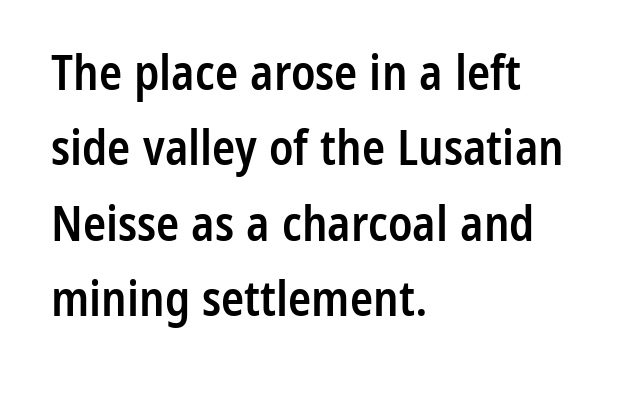
The image shows 48 px semibold, condensed sans-serif type, upright; set left-aligned, normal line spacing (1.57x), normal letter spacing, not underlined; low stroke contrast and a medium x-height.
